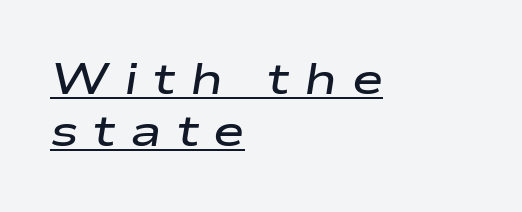
{"italic": "yes", "lean": "right", "slant_degrees": 9, "bold": "semi", "weight": "semibold", "width": "wide", "stroke_contrast": "low", "x_height": "medium", "monospaced": "no", "underline": "yes", "align": "left", "line_spacing_ratio": 1.2, "letter_spacing": "wide", "letter_spacing_em": 0.34, "glyph_px": 43}
